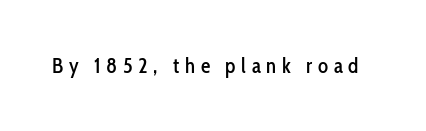
Q: Is the text italic (slanted)? A: No, it is upright.
Q: Is the text underlined? A: No.
Q: Is the spacing between letters normal or unusually wide? A: Unusually wide.
